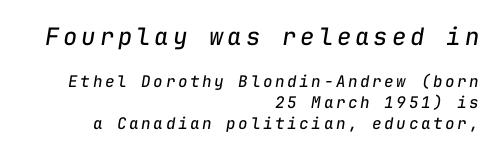
The image shows 24 px text type, italic (leaning right); set right-aligned, normal line spacing (1.3x), not underlined; the first (top) block is 1.5x larger.
